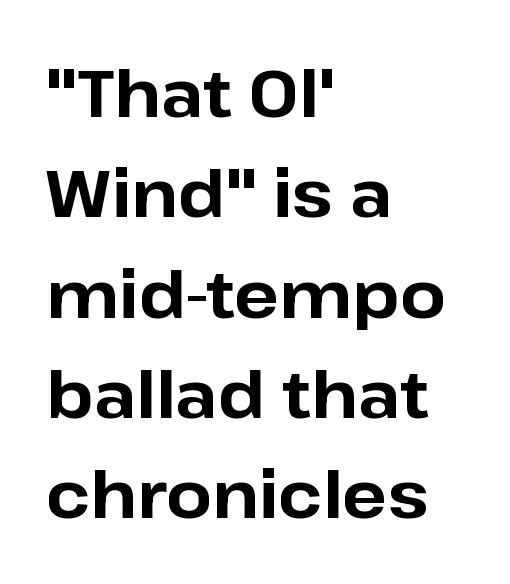
Reading down the block, your eye returns to a fixed left position each line. Every letter is thick-stroked: bold, no question. Nope, not italic — everything's standing straight. The area under the type is left untouched. Students, note that the glyphs here touch the page at normal intervals. Is there much room between lines? A standard amount, neither cramped nor airy.
